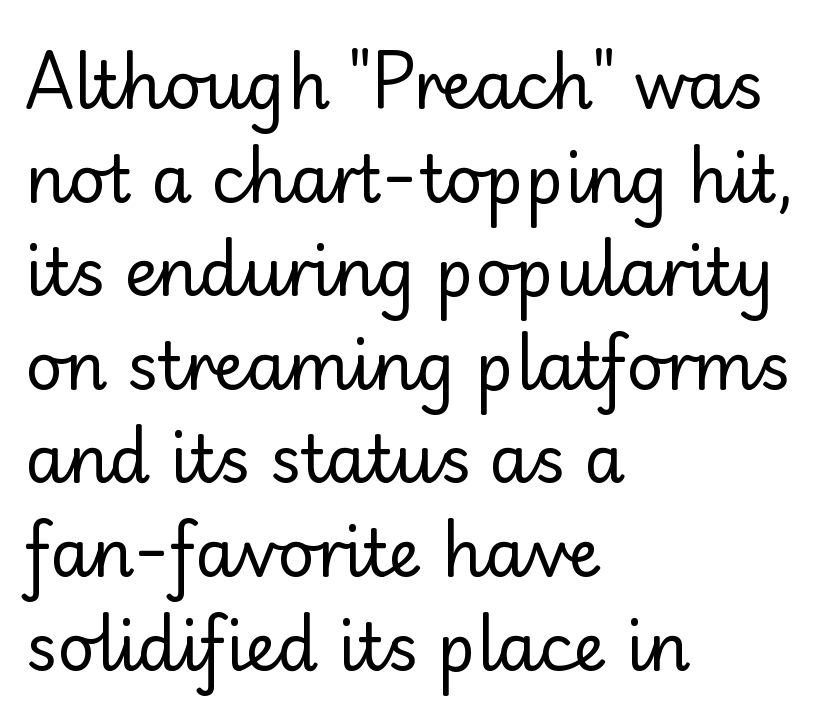
Q: Is the text bold? A: No.
Q: Is the text italic (slanted)? A: No, it is upright.
Q: Is the typeface a serif or a sans-serif typeface? A: Sans-serif.
Q: Is the text underlined? A: No.
Q: How is the paragraph aligned? A: Left-aligned.
Q: Is the spacing between letters normal or unusually wide? A: Normal.
Q: Is the spacing between lines tight, normal or loose? A: Normal.
Q: Width (condensed, normal, or wide)? A: Normal.
Q: Stroke contrast? A: Low.
Q: x-height? A: Small.
Q: Monospaced? A: No.
